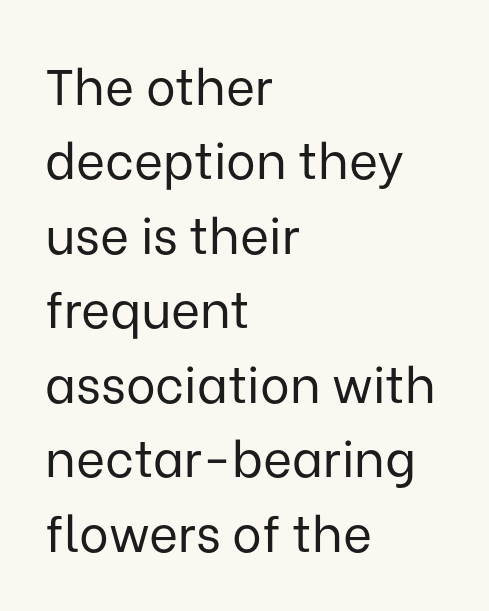
Proportional: the letters do not fall into vertical columns. The passage shown is not underscored anywhere. Caption: multi-line text, flush left, ragged right. The weight tops out at a normal text grade. Short note: letters normally spaced.
